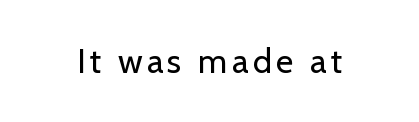
{"serif": "no", "italic": "no", "bold": "no", "weight": "regular", "width": "normal", "stroke_contrast": "low", "x_height": "medium", "monospaced": "no", "underline": "no", "glyph_px": 34}
